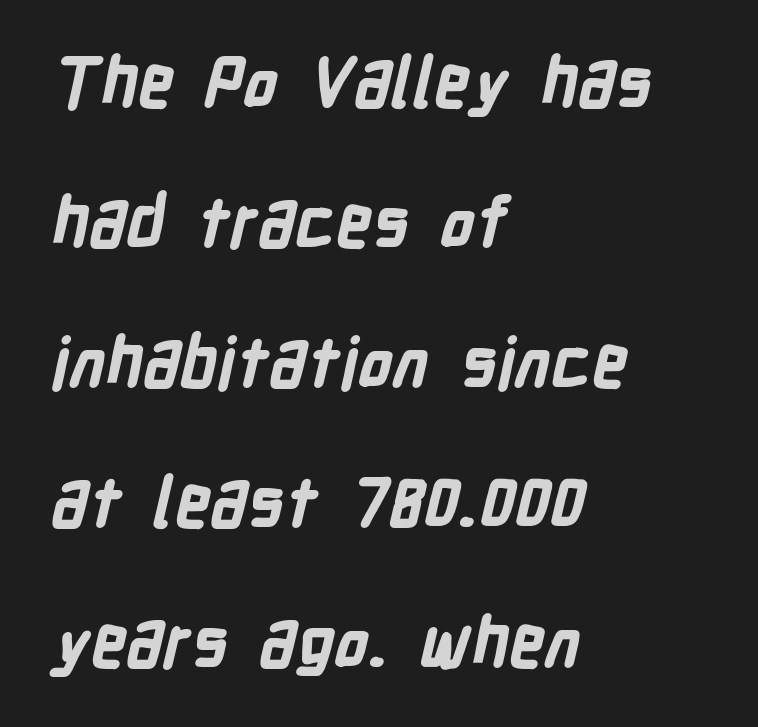
Q: Is the text bold? A: Yes.
Q: Is the typeface a serif or a sans-serif typeface? A: Sans-serif.
Q: Is the text underlined? A: No.
Q: How is the paragraph aligned? A: Left-aligned.
Q: Is the spacing between letters normal or unusually wide? A: Normal.
Q: Is the spacing between lines tight, normal or loose? A: Loose.
Q: Width (condensed, normal, or wide)? A: Condensed.
Q: Stroke contrast? A: Low.
Q: x-height? A: Medium.
Q: Monospaced? A: No.
